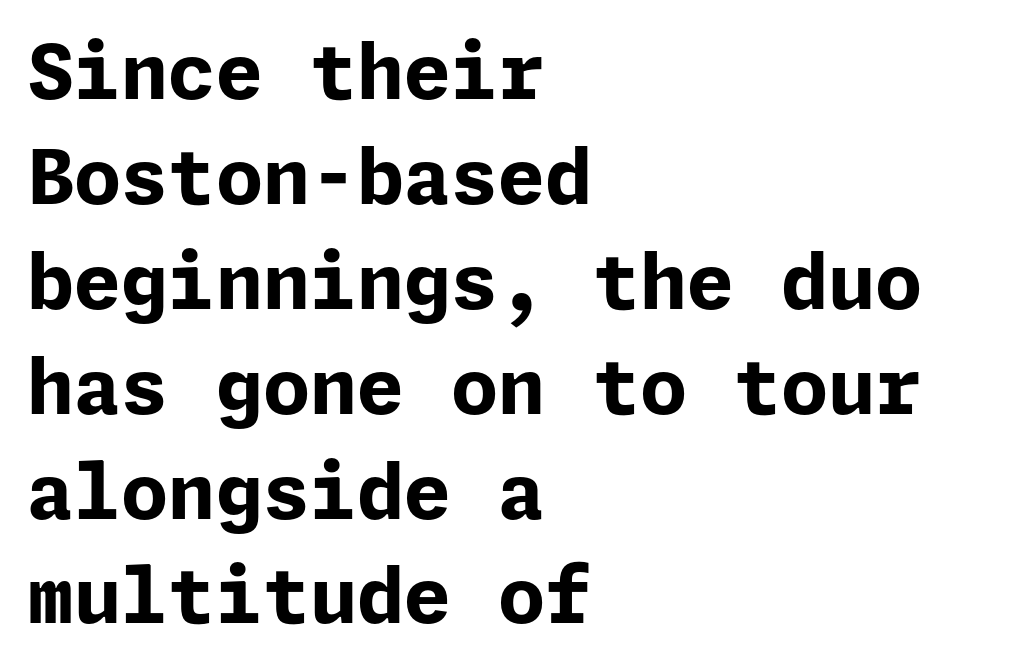
This sample uses plain, unmodified letter spacing. This sample is left-justified, so line endings fall wherever the words run out. Has an underline been added? It has not. Each letter's strokes conclude bluntly, with no projecting serifs. Upright lettering throughout. This sample keeps an unexceptional amount of space between lines.
